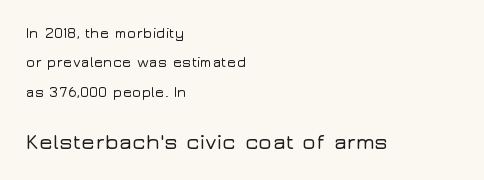
{"italic": "no", "underline": "no", "align": "left", "line_spacing": "loose", "line_spacing_ratio": 2.09, "letter_spacing": "normal", "letter_spacing_em": 0.0, "larger_block": "second", "size_ratio": 1.5, "glyph_px": 21}
